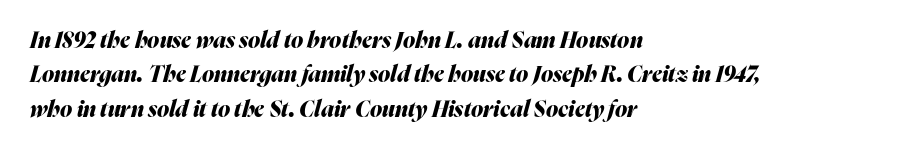
Q: Is the text bold? A: Yes.
Q: Is the text italic (slanted)? A: Yes, it leans right by about 16 degrees.
Q: Is the text underlined? A: No.
Q: How is the paragraph aligned? A: Left-aligned.
Q: Is the spacing between letters normal or unusually wide? A: Normal.
Q: Is the spacing between lines tight, normal or loose? A: Normal.
